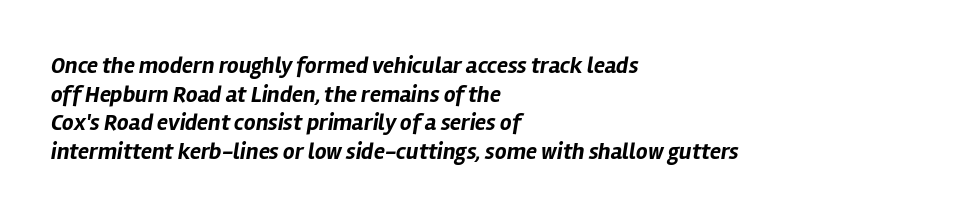
The image shows 23 px bold type, italic (leaning right); set left-aligned, normal line spacing (1.25x), normal letter spacing, not underlined.
